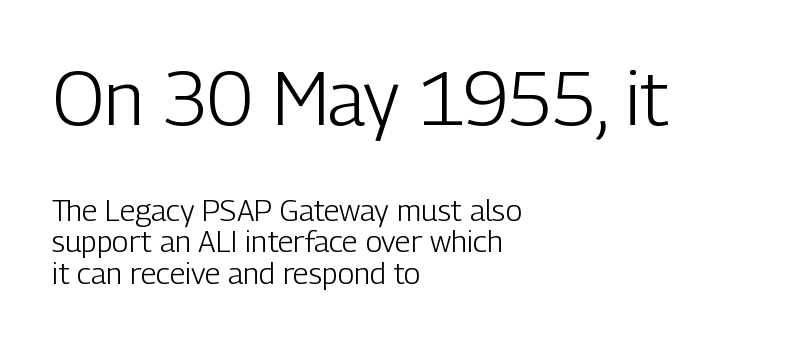
{"serif": "no", "italic": "no", "bold": "no", "weight": "light", "width": "condensed", "stroke_contrast": "low", "x_height": "medium", "monospaced": "no", "underline": "no", "align": "left", "line_spacing": "tight", "line_spacing_ratio": 1.05, "letter_spacing": "normal", "letter_spacing_em": 0.0, "larger_block": "first", "size_ratio": 2.5, "glyph_px": 75}
